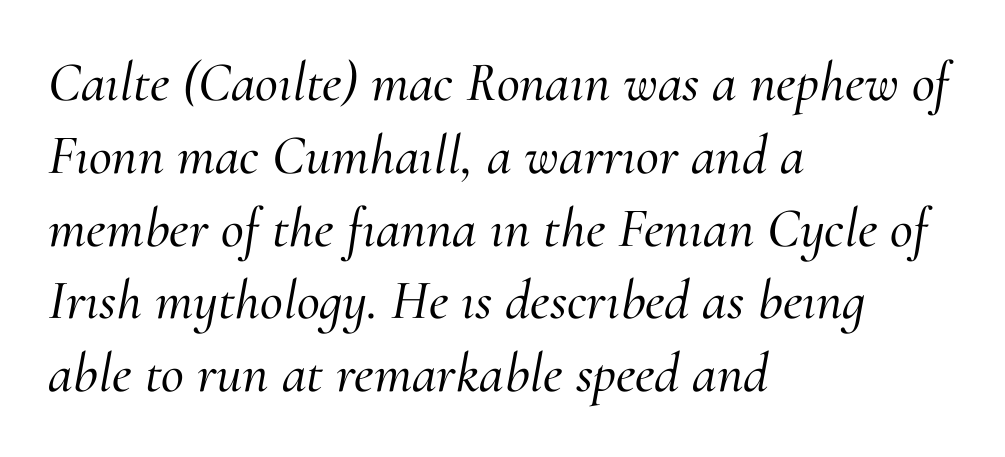
The gaps between neighbouring characters are ordinary and unremarkable. The specimen reads as italic at a glance. Every row of glyphs begins at an identical x-position on the left. Vertically, the passage feels balanced, rows spaced as you'd expect.
